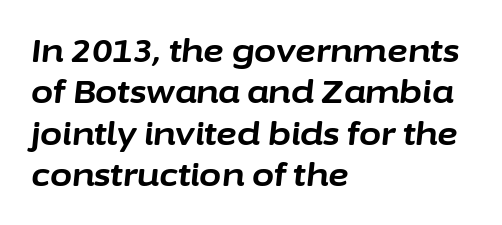
{"italic": "yes", "lean": "right", "slant_degrees": 6, "bold": "yes", "weight": "bold", "width": "normal", "stroke_contrast": "low", "x_height": "medium", "monospaced": "no", "underline": "no", "align": "left", "line_spacing": "normal", "line_spacing_ratio": 1.29, "letter_spacing": "normal", "letter_spacing_em": 0.0, "glyph_px": 32}
